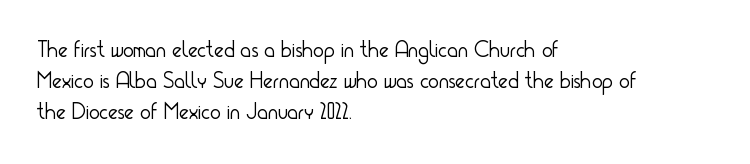
The image shows 23 px text type, upright; set left-aligned, normal line spacing (1.35x), normal letter spacing, not underlined.
